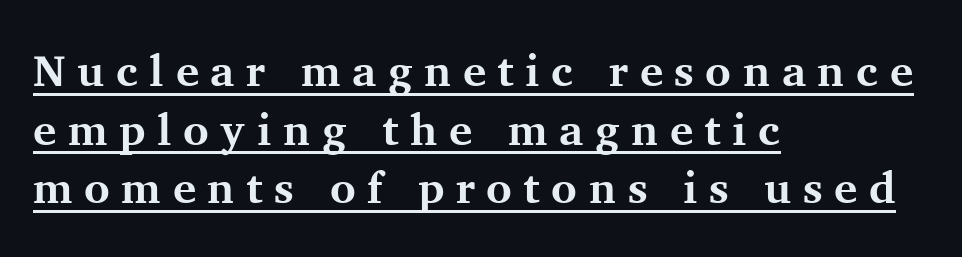
The image shows 44 px bold serif type, upright; set left-aligned, normal line spacing (1.33x), unusually wide letter spacing (+0.26 em), underlined; medium stroke contrast and a medium x-height.
